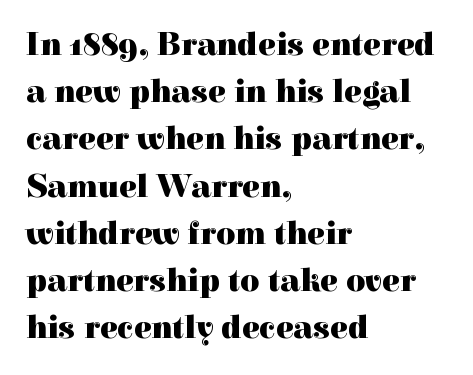
The rendering uses a bold face; every stroke is thick and dark. The type is set solid horizontally, with unmodified tracking. This rendering features lettering with no underline. The passage shown is typeset with a serif family. Vertical spacing — default. These lines are rendered in a variable-pitch font.
